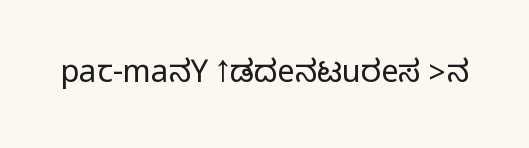
{"serif": "no", "italic": "no", "width": "condensed", "stroke_contrast": "medium", "monospaced": "no", "underline": "no", "letter_spacing": "normal", "letter_spacing_em": 0.0, "glyph_px": 31}
